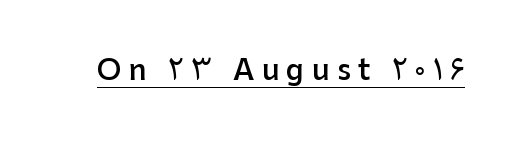
Do the letters lean? They stand straight. The typesetting leans somewhat heavy: a semibold. Beneath each row of characters lies a ruled line. These lines are composed in type without serifs.
